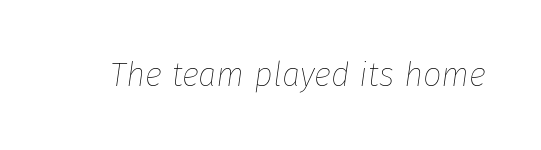
Q: Is the text bold? A: No.
Q: Is the text italic (slanted)? A: Yes, it leans right by about 8 degrees.
Q: Is the text underlined? A: No.
Q: Is the spacing between letters normal or unusually wide? A: Normal.
Q: Width (condensed, normal, or wide)? A: Normal.
Q: Stroke contrast? A: Low.
Q: x-height? A: Medium.
Q: Monospaced? A: No.
